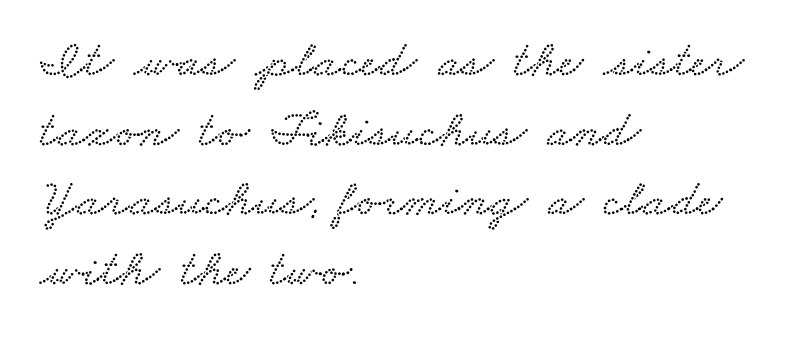
{"width": "wide", "stroke_contrast": "low", "x_height": "small", "monospaced": "no", "underline": "no", "align": "left", "line_spacing": "normal", "line_spacing_ratio": 1.34, "letter_spacing": "normal", "letter_spacing_em": 0.0, "glyph_px": 52}
